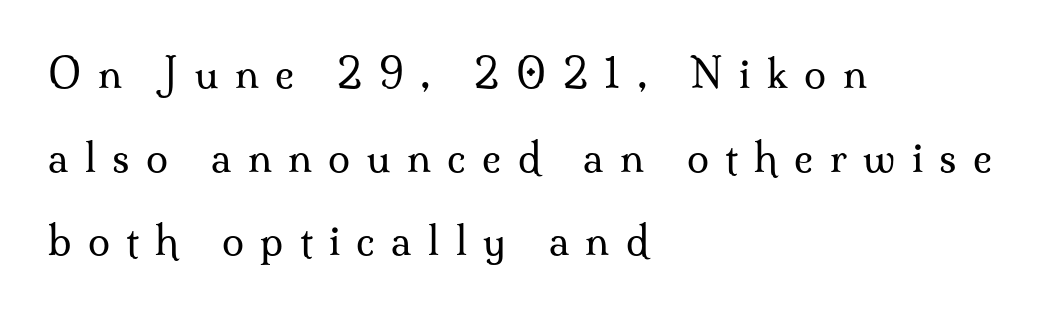
{"serif": "yes", "italic": "no", "bold": "no", "weight": "regular", "width": "normal", "stroke_contrast": "medium", "x_height": "small", "monospaced": "no", "underline": "no", "align": "left", "line_spacing": "loose", "line_spacing_ratio": 2.09, "letter_spacing": "wide", "letter_spacing_em": 0.41, "glyph_px": 40}
